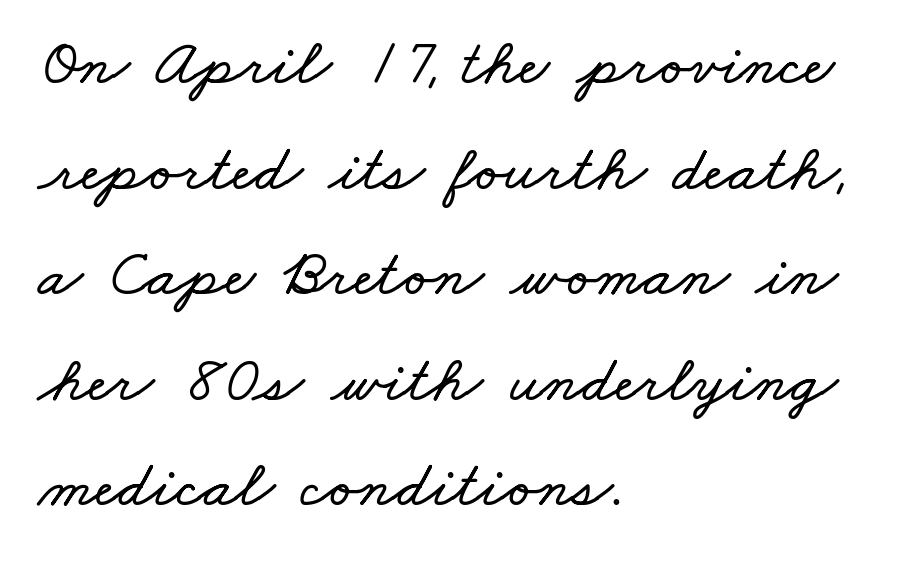
The image shows 66 px wide type; set left-aligned, normal line spacing (1.6x), normal letter spacing, not underlined; low stroke contrast and a small x-height.
